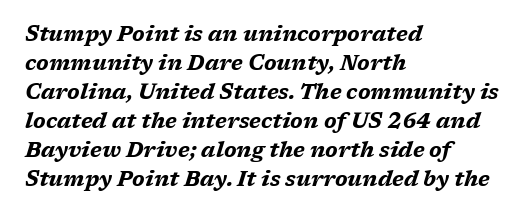
Q: Is the text bold? A: Yes.
Q: Is the text italic (slanted)? A: Yes, it leans right by about 17 degrees.
Q: Is the text underlined? A: No.
Q: How is the paragraph aligned? A: Left-aligned.
Q: Is the spacing between letters normal or unusually wide? A: Normal.
Q: Is the spacing between lines tight, normal or loose? A: Normal.
